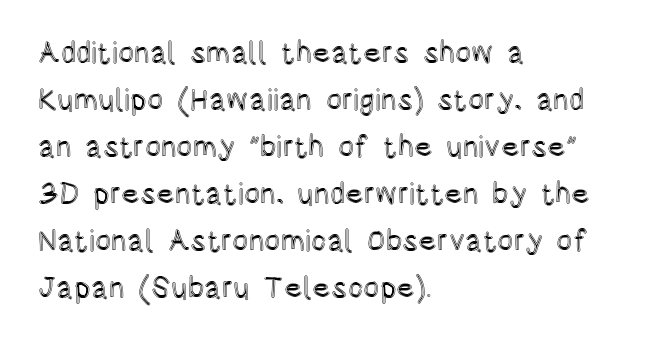
The image shows 30 px condensed type, upright; set left-aligned, normal line spacing (1.57x), normal letter spacing, not underlined; a large x-height.
